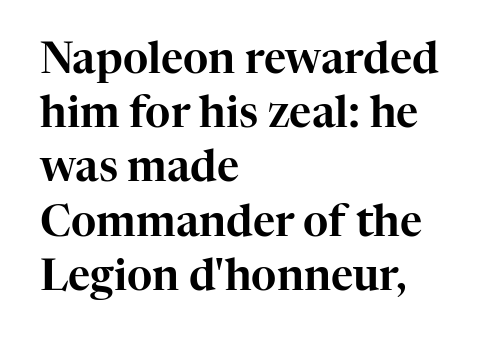
The image shows 43 px serif type, upright; set left-aligned, normal line spacing (1.26x), normal letter spacing, not underlined; high stroke contrast and a medium x-height.
